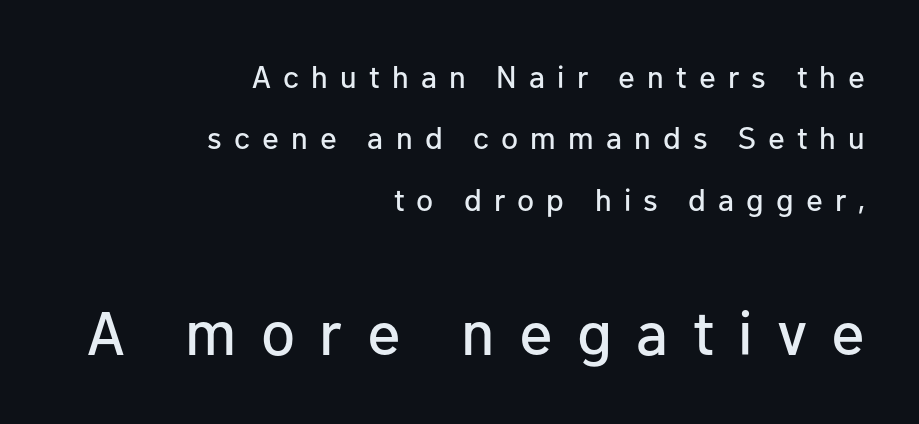
Compare the two chunks: the lower has the greater cap height. Spacing between characters has been opened up far beyond the box default. Characters remain perfectly vertical along every line. Compared with typical paragraphs, the rows here are farther apart. Horizontal alignment here is rightward, an uncommon choice for prose.
